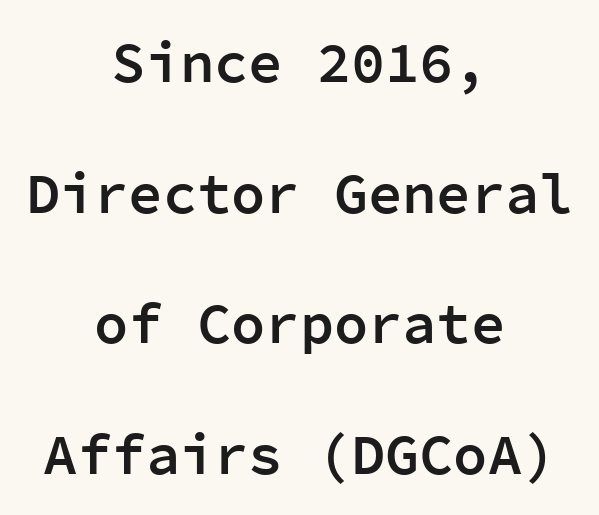
The image shows 57 px semibold sans-serif type, upright, monospaced; set centered, loose line spacing (2.29x), normal letter spacing, not underlined; low stroke contrast and a medium x-height.
